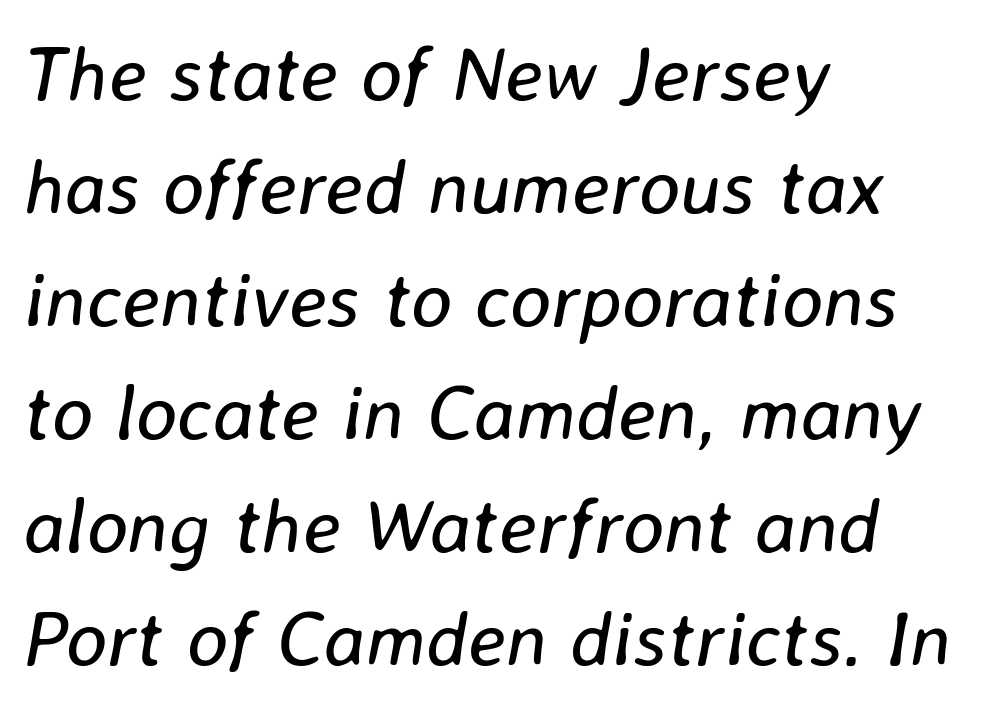
Weight: regular or lighter. Students, note that the glyphs here touch the page at normal intervals. The glyphs look as if they've been sheared to an angle. The line-height multiplier appears to be the usual default. If you drew a ruler down the left edge, every line would touch it.
